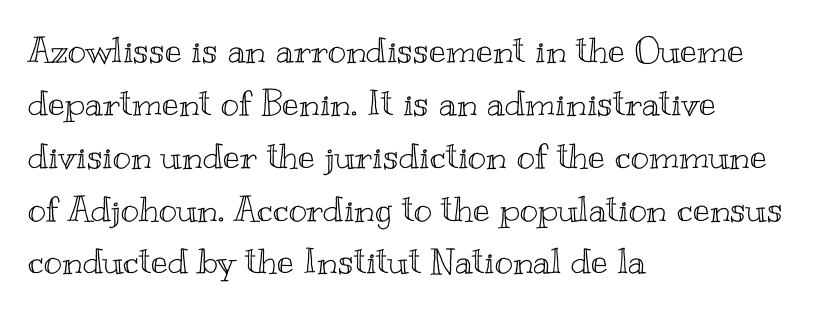
Q: Is the text italic (slanted)? A: No, it is upright.
Q: Is the text underlined? A: No.
Q: How is the paragraph aligned? A: Left-aligned.
Q: Is the spacing between letters normal or unusually wide? A: Normal.
Q: Is the spacing between lines tight, normal or loose? A: Normal.
Q: Width (condensed, normal, or wide)? A: Wide.
Q: x-height? A: Small.
Q: Monospaced? A: No.
